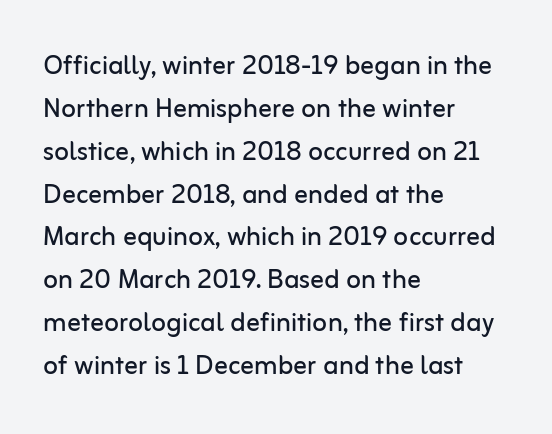
Q: Is the text bold? A: No.
Q: Is the text italic (slanted)? A: No, it is upright.
Q: Is the typeface a serif or a sans-serif typeface? A: Sans-serif.
Q: Is the text underlined? A: No.
Q: How is the paragraph aligned? A: Left-aligned.
Q: Is the spacing between letters normal or unusually wide? A: Normal.
Q: Is the spacing between lines tight, normal or loose? A: Normal.
Q: Width (condensed, normal, or wide)? A: Normal.
Q: Stroke contrast? A: Low.
Q: x-height? A: Medium.
Q: Monospaced? A: No.
